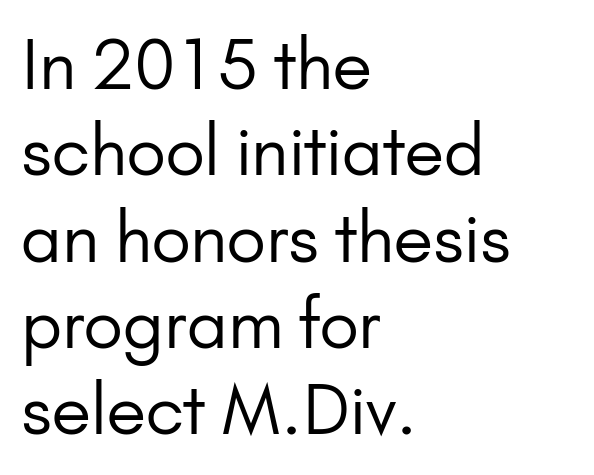
Q: Is the text bold? A: No.
Q: Is the text italic (slanted)? A: No, it is upright.
Q: Is the typeface a serif or a sans-serif typeface? A: Sans-serif.
Q: Is the text underlined? A: No.
Q: How is the paragraph aligned? A: Left-aligned.
Q: Is the spacing between letters normal or unusually wide? A: Normal.
Q: Is the spacing between lines tight, normal or loose? A: Normal.
Q: Width (condensed, normal, or wide)? A: Normal.
Q: Stroke contrast? A: Low.
Q: x-height? A: Small.
Q: Monospaced? A: No.
